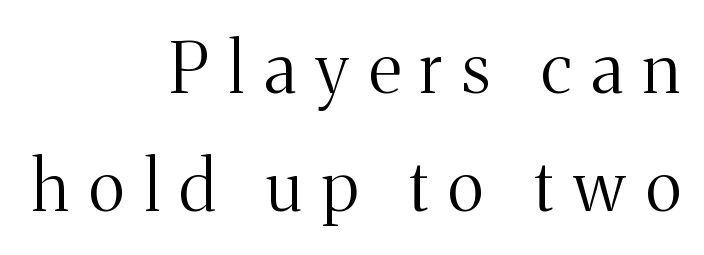
The image shows 70 px light serif type, upright; set right-aligned, normal line spacing (1.68x), unusually wide letter spacing (+0.29 em), not underlined; medium stroke contrast and a medium x-height.
